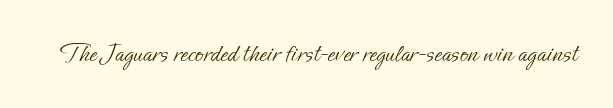
{"bold": "no", "underline": "no", "letter_spacing": "normal", "letter_spacing_em": 0.0, "glyph_px": 27}
